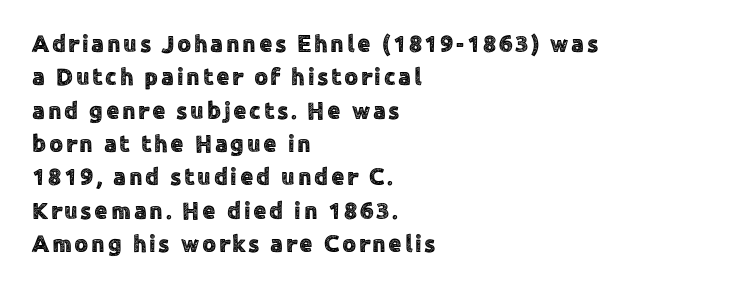
{"italic": "no", "underline": "no", "align": "left", "line_spacing": "normal", "line_spacing_ratio": 1.39, "glyph_px": 24}
